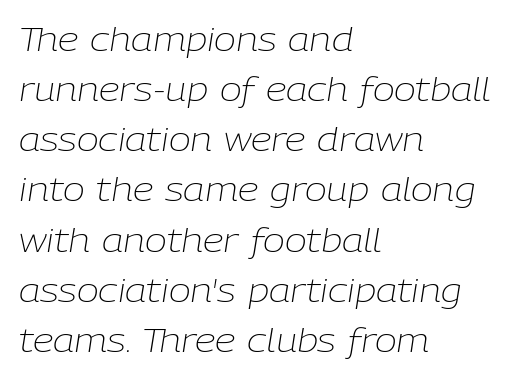
The image shows 33 px light type, italic (leaning right); set left-aligned, normal line spacing (1.52x), normal letter spacing, not underlined; low stroke contrast and a medium x-height.
